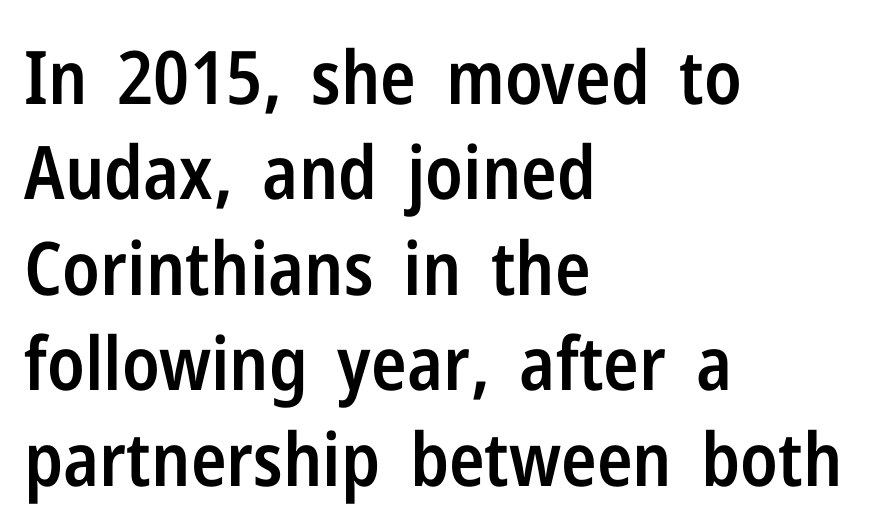
Q: Is the text bold? A: Semi-bold.
Q: Is the text italic (slanted)? A: No, it is upright.
Q: Is the typeface a serif or a sans-serif typeface? A: Sans-serif.
Q: Is the text underlined? A: No.
Q: How is the paragraph aligned? A: Left-aligned.
Q: Is the spacing between letters normal or unusually wide? A: Normal.
Q: Is the spacing between lines tight, normal or loose? A: Normal.
Q: Width (condensed, normal, or wide)? A: Condensed.
Q: Stroke contrast? A: Low.
Q: x-height? A: Medium.
Q: Monospaced? A: No.
